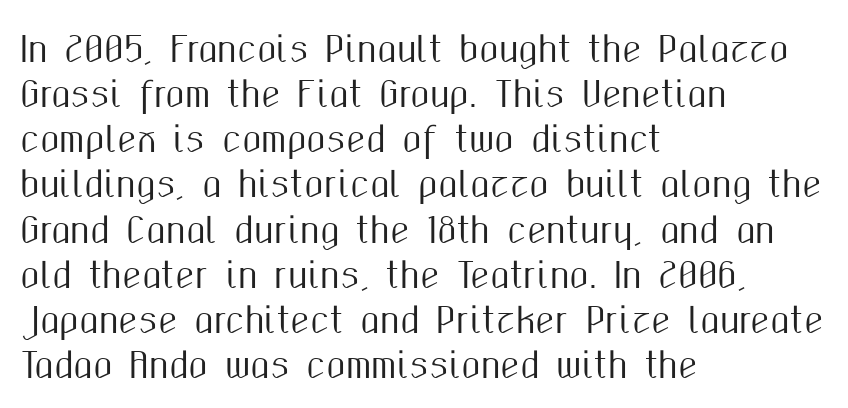
The image shows 35 px condensed sans-serif type, upright; set left-aligned, normal line spacing (1.29x), normal letter spacing, not underlined; medium stroke contrast and a medium x-height.
